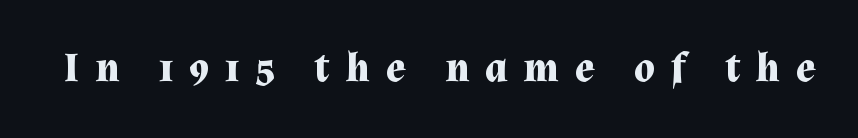
Underline: absent. No italicization has been applied; the sample stays upright. To sum up the face: it has serifs. Here the designer chose a conventional face with non-uniform glyph widths. Summary of weight: heavy, a full bold. Someone cranked the tracking dial way up on this one.
